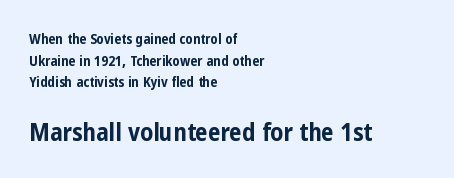
Leftover space on each line is placed entirely after the last word. Caption: upper text group reduced, lower text group enlarged. Thick stems and heavy bowls — unmistakably bold. Ordinary non-slanted type is in use. Reading down the column, the eye jumps a familiar distance to each next line.
